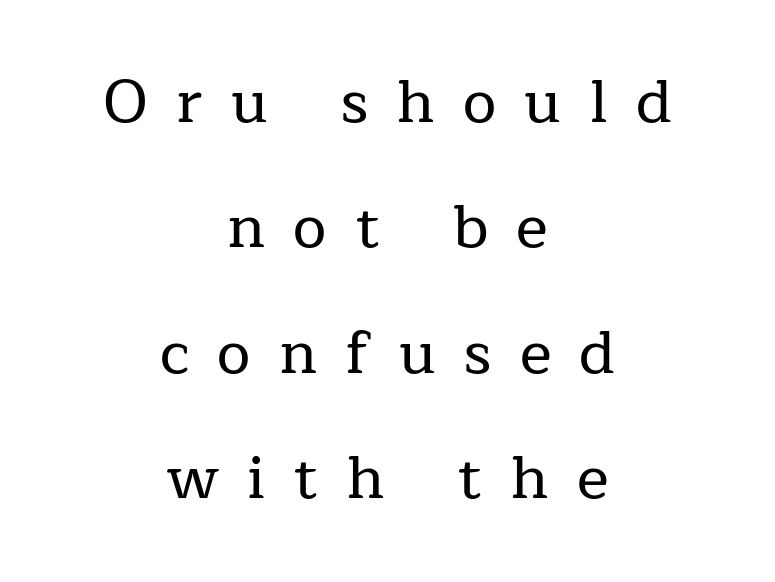
Leading is clearly above the norm, producing a sparse column. Is this a fixed-width face? No — the glyphs have proportional, varying widths. Layout note: lines centered. Caption: expanded tracking, letters set apart. The space beneath each line is pristine and unruled.
